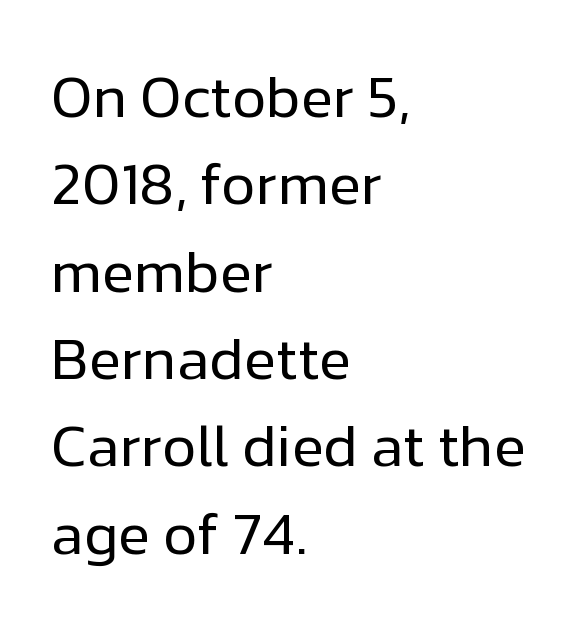
{"serif": "no", "italic": "no", "bold": "no", "weight": "regular", "width": "normal", "stroke_contrast": "low", "x_height": "medium", "monospaced": "no", "underline": "no", "align": "left", "line_spacing": "normal", "line_spacing_ratio": 1.48, "letter_spacing": "normal", "letter_spacing_em": 0.0, "glyph_px": 59}
